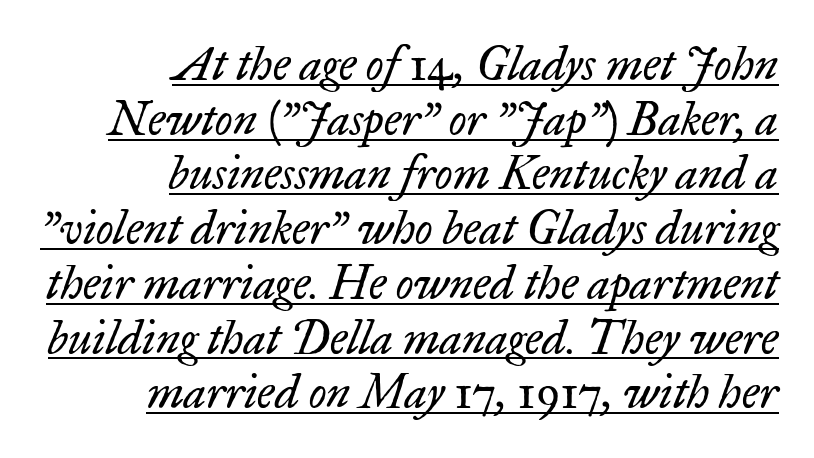
Q: Is the text bold? A: No.
Q: Is the text italic (slanted)? A: Yes, it leans right by about 17 degrees.
Q: Is the typeface a serif or a sans-serif typeface? A: Serif.
Q: Is the text underlined? A: Yes.
Q: How is the paragraph aligned? A: Right-aligned.
Q: Is the spacing between letters normal or unusually wide? A: Normal.
Q: Width (condensed, normal, or wide)? A: Normal.
Q: Stroke contrast? A: Low.
Q: x-height? A: Small.
Q: Monospaced? A: No.
